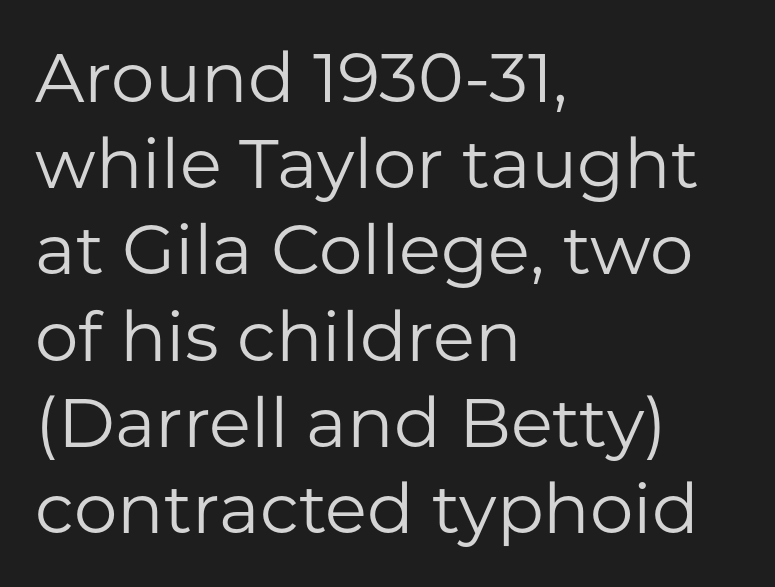
This is not heavy type; no bold has been used. How are the letters spaced? Ordinarily, with no added tracking. The compositor pushed each line to the left boundary. A clean baseline with only descenders dipping below it.
